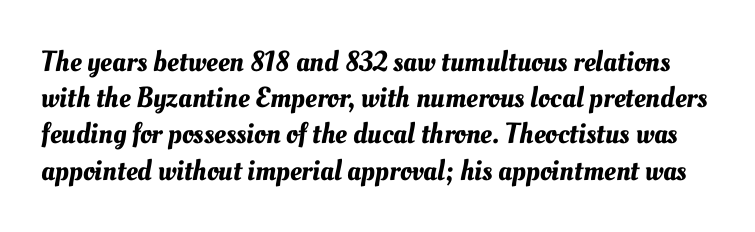
The gap between lines stays unmarked. Here the designer chose a conventional face with non-uniform glyph widths. A typesetter would call this leading conventional body-copy spacing. The horizontal fit of the characters is conventional and even.
